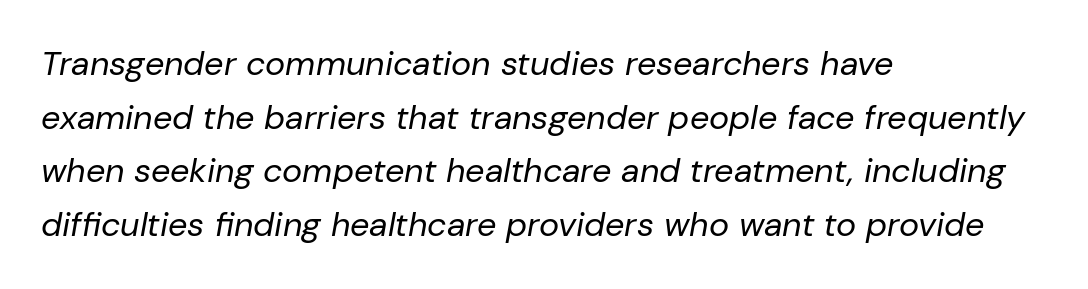
{"italic": "yes", "lean": "right", "slant_degrees": 10, "bold": "no", "weight": "regular", "width": "normal", "stroke_contrast": "low", "x_height": "medium", "monospaced": "no", "underline": "no", "align": "left", "line_spacing": "normal", "line_spacing_ratio": 1.58, "letter_spacing": "normal", "letter_spacing_em": 0.0, "glyph_px": 34}
